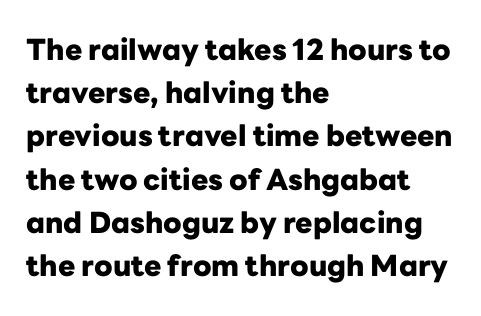
The image shows 29 px heavy sans-serif type, upright; set left-aligned, normal line spacing (1.49x), normal letter spacing, not underlined; low stroke contrast and a medium x-height.
